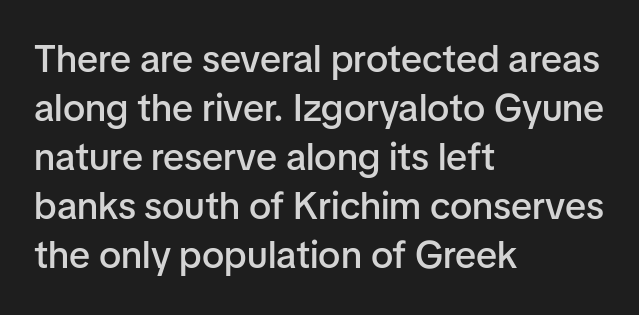
Layout note: lines flush left. Typesetter's note: demi weight, one step under bold. These lines are composed in type without serifs. The typography opts for an upright posture over an oblique one. Is this a fixed-width face? No — the glyphs have proportional, varying widths. Interline gaps are of average width in this sample.
